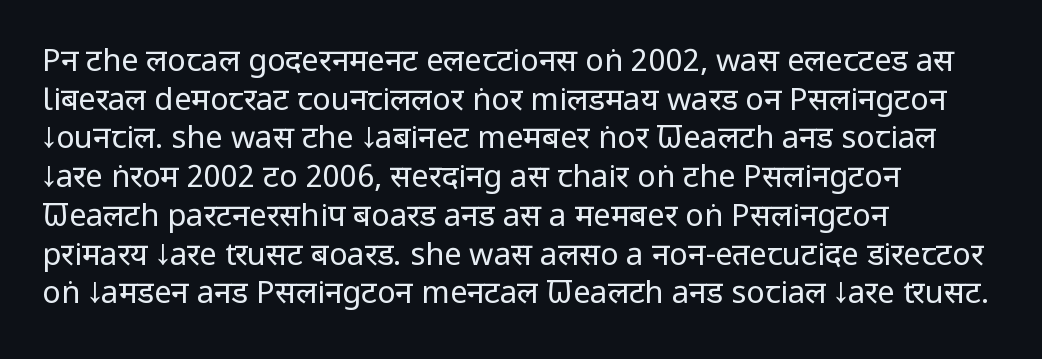
{"serif": "no", "italic": "no", "bold": "no", "weight": "regular", "width": "condensed", "stroke_contrast": "low", "x_height": "large", "monospaced": "no", "underline": "no", "align": "left", "line_spacing": "normal", "line_spacing_ratio": 1.25, "letter_spacing": "normal", "letter_spacing_em": 0.0, "glyph_px": 31}
